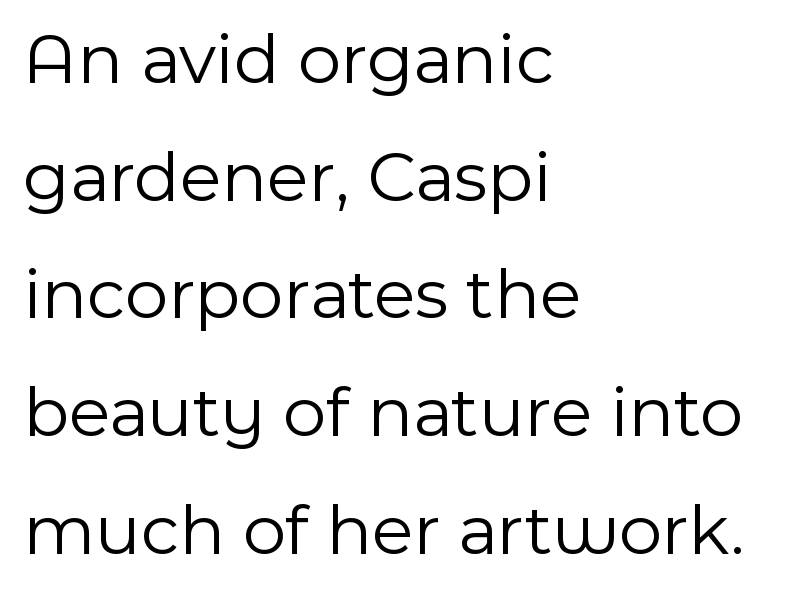
{"serif": "no", "italic": "no", "bold": "no", "weight": "light", "width": "normal", "x_height": "medium", "monospaced": "no", "underline": "no", "align": "left", "line_spacing": "normal", "line_spacing_ratio": 1.59, "letter_spacing": "normal", "letter_spacing_em": 0.0, "glyph_px": 74}
